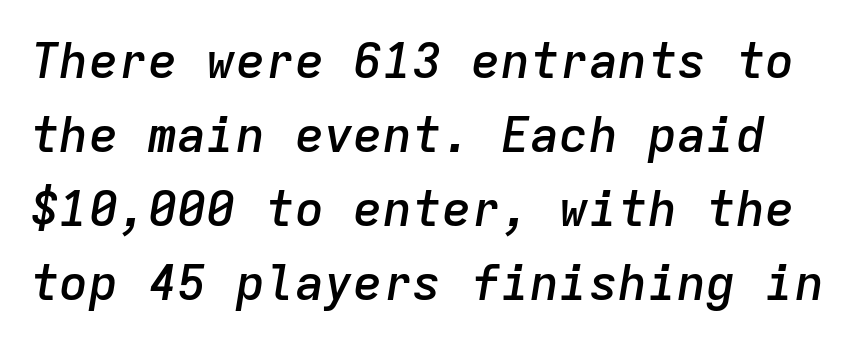
Does the leading feel generous? No, just average. Posture: slanted. Inter-character spacing is left at the font's built-in metrics. The face used here is monospaced, like something from a code editor. Descenders hang freely into open space.
